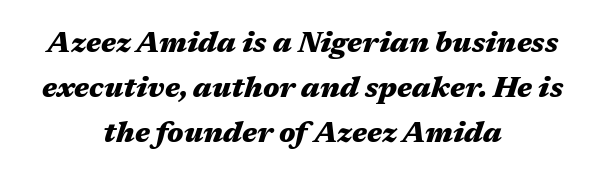
{"italic": "yes", "lean": "right", "slant_degrees": 17, "bold": "yes", "weight": "heavy", "width": "wide", "stroke_contrast": "medium", "x_height": "medium", "monospaced": "no", "underline": "no", "align": "center", "line_spacing": "normal", "line_spacing_ratio": 1.56, "letter_spacing": "normal", "letter_spacing_em": 0.0, "glyph_px": 29}
